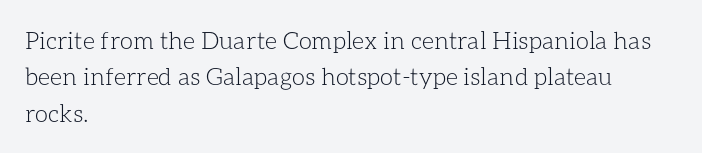
Q: Is the text bold? A: No.
Q: Is the text italic (slanted)? A: No, it is upright.
Q: Is the text underlined? A: No.
Q: How is the paragraph aligned? A: Left-aligned.
Q: Is the spacing between letters normal or unusually wide? A: Normal.
Q: Is the spacing between lines tight, normal or loose? A: Normal.
